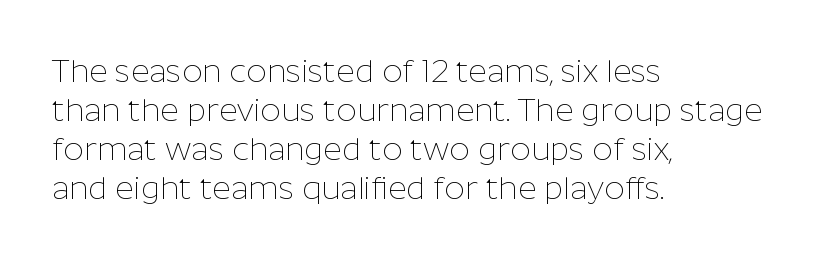
The letters stand upright; this is a roman face. Unmarked baselines from the first word to the last. No extra tracking has been applied to these lines. Stem width sits at or under what a default text font uses.
